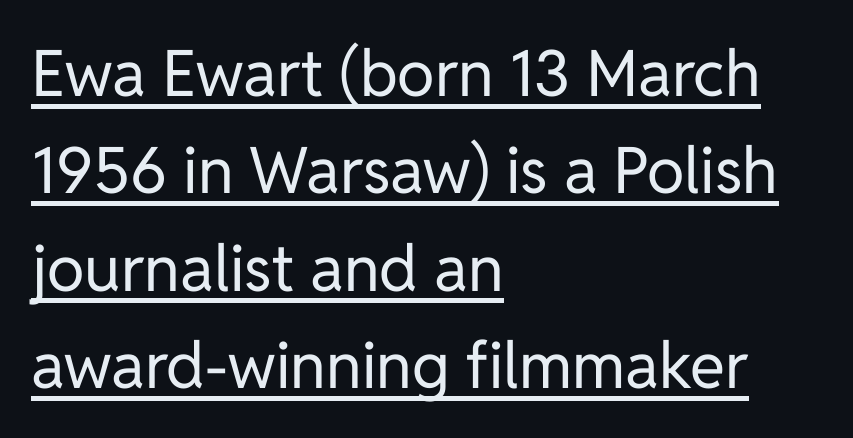
The image shows 64 px regular-weight sans-serif type, upright; set left-aligned, normal line spacing (1.52x), normal letter spacing, underlined; low stroke contrast and a medium x-height.
